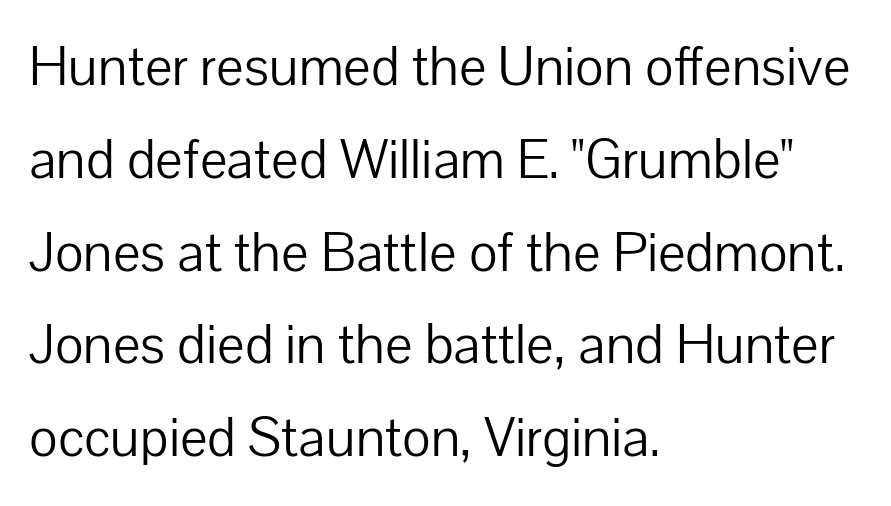
Glance below the letters and you will spot only blank space. The paragraph shown leans on its left margin. Vertically, the passage feels balanced, rows spaced as you'd expect. Think standard paragraph weight, or any step lighter than that. You can tell it's not italic because the verticals are truly vertical. Letterform terminals end flat and unadorned throughout the passage.
